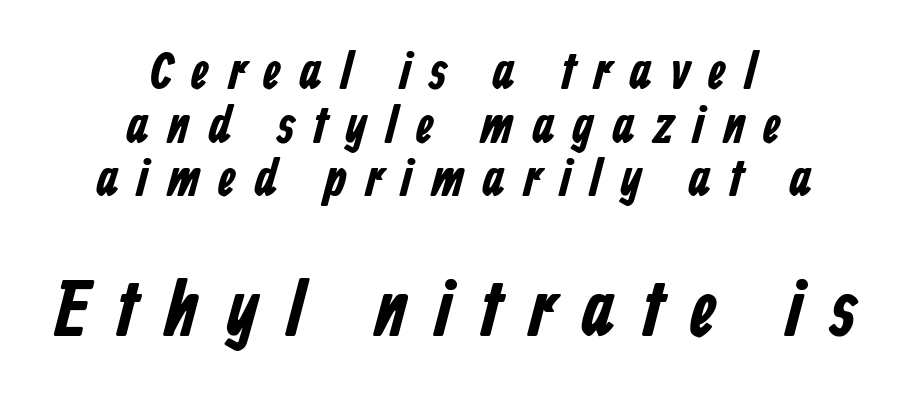
In terms of letterform style, serifs are entirely absent. Descenders are the only things crossing below the line. Summary of vertical rhythm: compact, with narrow interline spacing. Each letter keeps its own natural width here, so spacing adapts to shape. Does the bottom block carry the larger type? Yes, it does. The setting favours the middle, as headings and verse often do.
